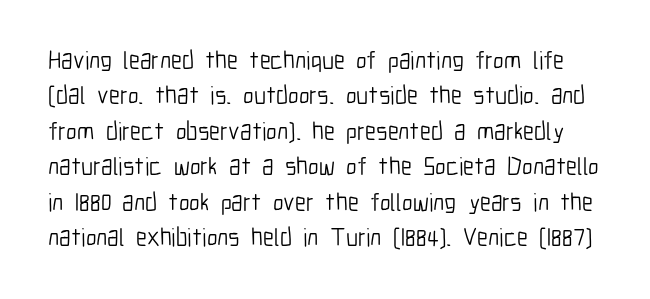
The line texture is even and compact thanks to regular tracking. Plain, unruled lines of type. The rendering uses a moderate line-height, typical for paragraphs. You can tell it's not italic because the verticals are truly vertical. The face looks like a standard text weight, possibly lighter.
